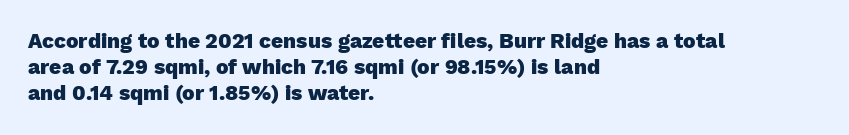
The image shows 21 px bold type, upright; set left-aligned, normal line spacing (1.25x), normal letter spacing, not underlined.
